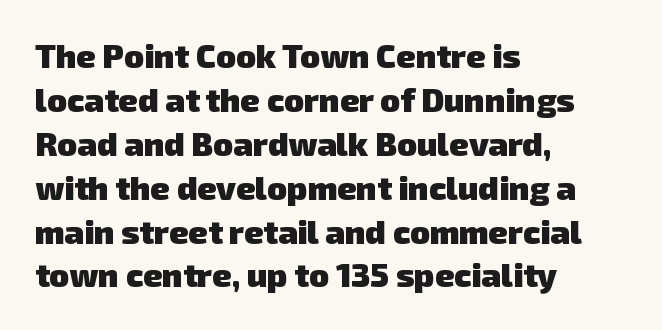
The image shows 33 px heavy sans-serif type; set left-aligned, normal line spacing (1.33x), normal letter spacing, not underlined; low stroke contrast and a medium x-height.
